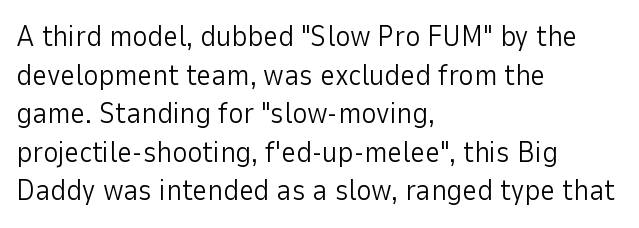
{"serif": "no", "italic": "no", "bold": "no", "weight": "light", "width": "normal", "stroke_contrast": "low", "x_height": "medium", "monospaced": "no", "underline": "no", "align": "left", "line_spacing": "normal", "line_spacing_ratio": 1.33, "letter_spacing": "normal", "letter_spacing_em": 0.0, "glyph_px": 29}
